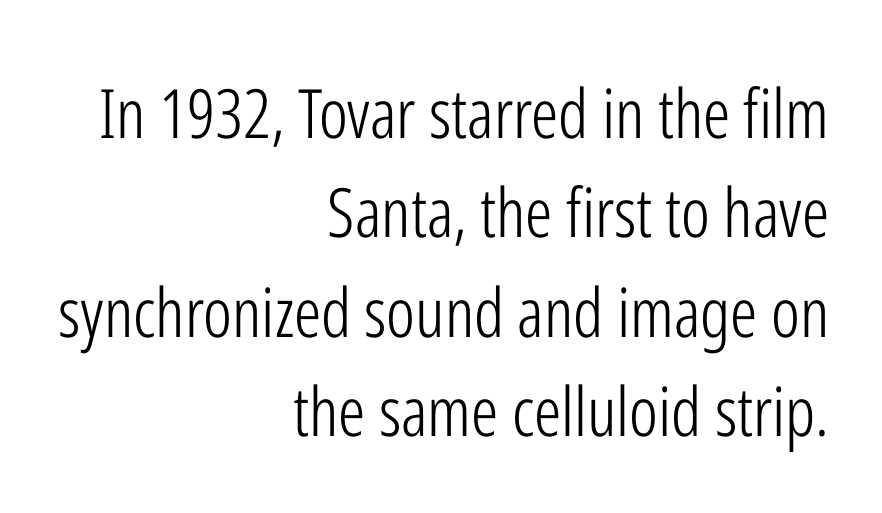
The image shows 68 px light, condensed sans-serif type, upright; set right-aligned, normal line spacing (1.46x), normal letter spacing, not underlined; low stroke contrast and a medium x-height.
